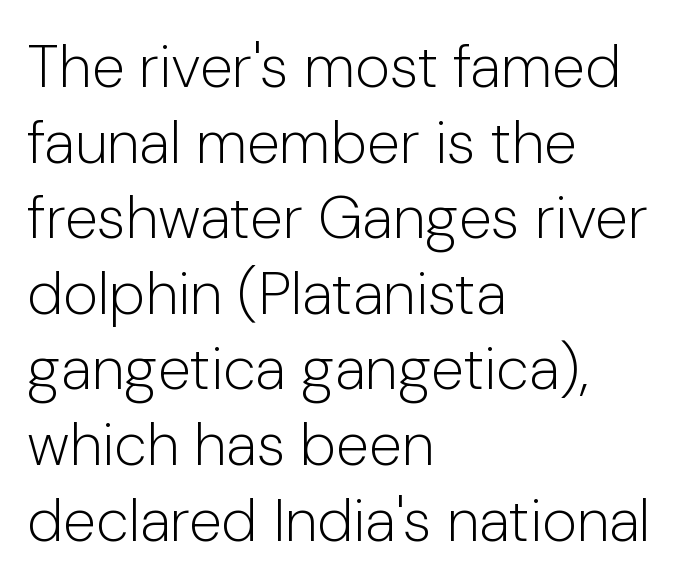
Q: Is the text bold? A: No.
Q: Is the text italic (slanted)? A: No, it is upright.
Q: Is the typeface a serif or a sans-serif typeface? A: Sans-serif.
Q: Is the text underlined? A: No.
Q: How is the paragraph aligned? A: Left-aligned.
Q: Is the spacing between letters normal or unusually wide? A: Normal.
Q: Is the spacing between lines tight, normal or loose? A: Normal.
Q: Width (condensed, normal, or wide)? A: Normal.
Q: Stroke contrast? A: Low.
Q: x-height? A: Medium.
Q: Monospaced? A: No.
